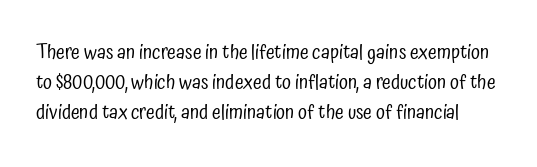
Students, observe: this is what conventionally led text looks like. What stands out about the letter spacing? Nothing — it is the standard amount. When letters stand straight like this, we call the style roman or upright. Lines of text with bare space underneath.
